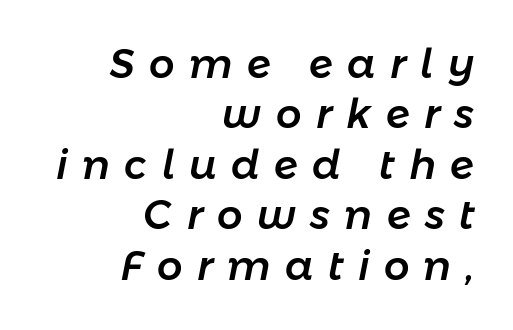
The image shows 40 px text type, italic (leaning right); set right-aligned, normal line spacing (1.26x), unusually wide letter spacing (+0.36 em), not underlined; low stroke contrast and a medium x-height.
